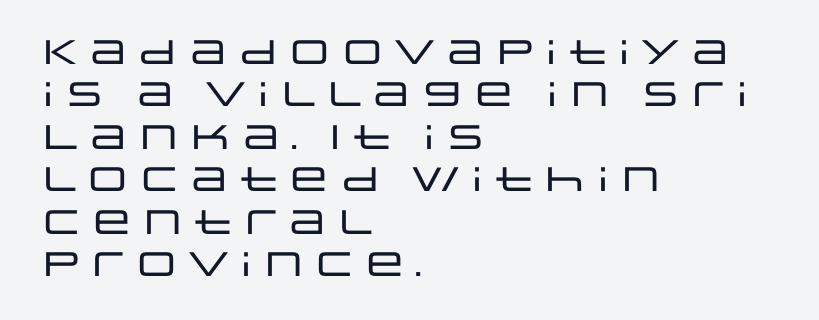
Q: Is the text italic (slanted)? A: No, it is upright.
Q: Is the typeface a serif or a sans-serif typeface? A: Sans-serif.
Q: Is the text underlined? A: No.
Q: How is the paragraph aligned? A: Left-aligned.
Q: Is the spacing between letters normal or unusually wide? A: Normal.
Q: Is the spacing between lines tight, normal or loose? A: Normal.
Q: Width (condensed, normal, or wide)? A: Wide.
Q: Stroke contrast? A: Low.
Q: x-height? A: Large.
Q: Monospaced? A: No.
